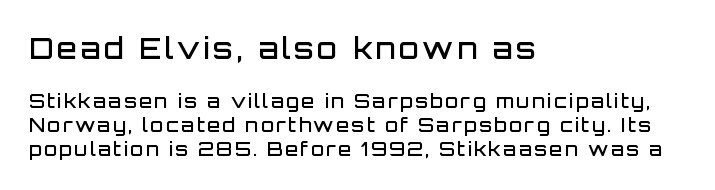
{"serif": "no", "italic": "no", "bold": "semi", "weight": "semibold", "width": "normal", "stroke_contrast": "low", "x_height": "large", "monospaced": "no", "underline": "no", "align": "left", "line_spacing": "normal", "line_spacing_ratio": 1.25, "larger_block": "first", "size_ratio": 1.53, "glyph_px": 29}
